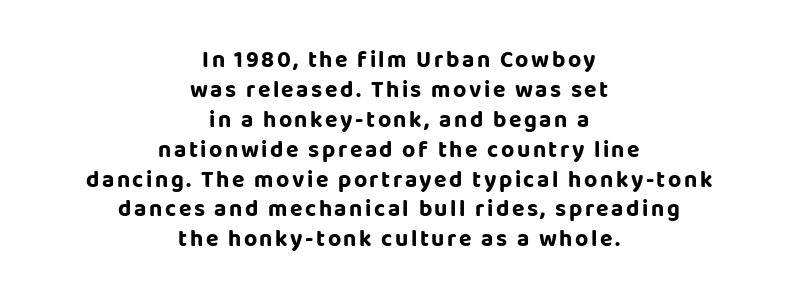
The image shows 23 px bold type, upright; set centered, normal line spacing (1.3x), not underlined.
